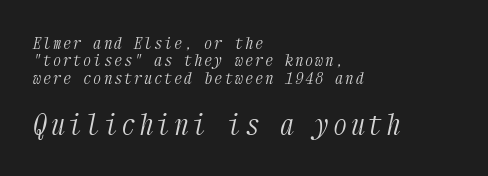
The image shows 28 px light, condensed serif type, italic (leaning right), monospaced; set left-aligned, tight line spacing (1.08x), not underlined; the second (bottom) block is 1.75x larger; medium stroke contrast and a medium x-height.
